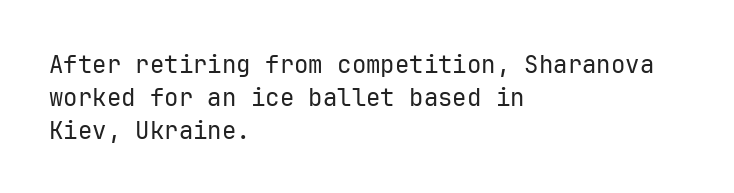
These lines stack with their left ends in a neat column. Letters rest on an invisible, unmarked baseline. The lines sit at an ordinary, default distance from one another. The type sits square on the baseline with zero lean. No letter is thick-stroked: the sample isn't bold. Default kerning and tracking; the words read as compact shapes.
